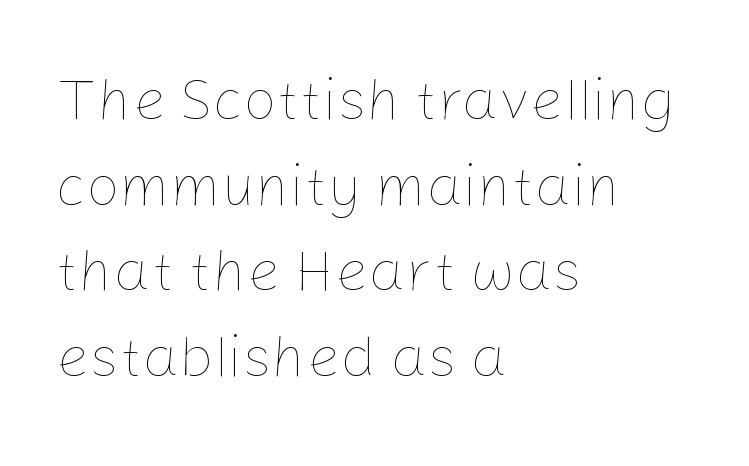
The image shows 59 px thin type, upright; set left-aligned, normal line spacing (1.45x), normal letter spacing, not underlined; low stroke contrast and a medium x-height.
